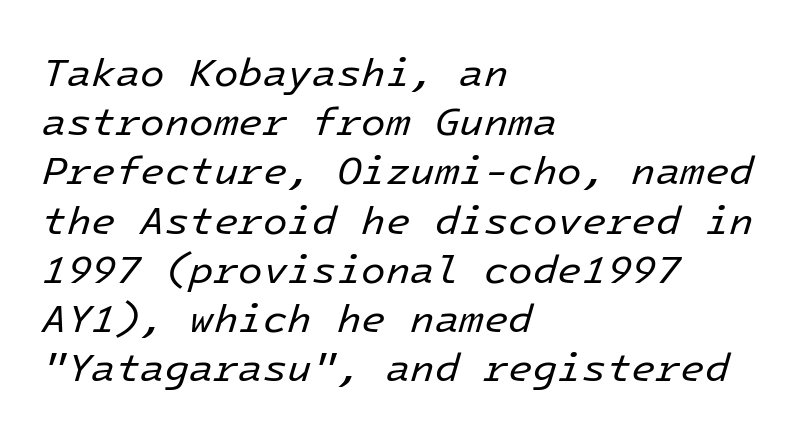
Q: Is the text bold? A: No.
Q: Is the text italic (slanted)? A: Yes, it leans right by about 16 degrees.
Q: Is the text underlined? A: No.
Q: How is the paragraph aligned? A: Left-aligned.
Q: Is the spacing between letters normal or unusually wide? A: Normal.
Q: Width (condensed, normal, or wide)? A: Normal.
Q: Stroke contrast? A: Low.
Q: x-height? A: Medium.
